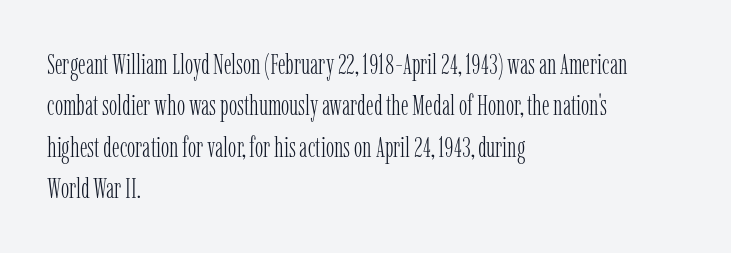
Nope, not italic — everything's standing straight. I'd call this a serif setting — the letters wear small feet. Nobody drew a line under any word here. Heaviness? Minimal to ordinary, like unemphasized prose.
